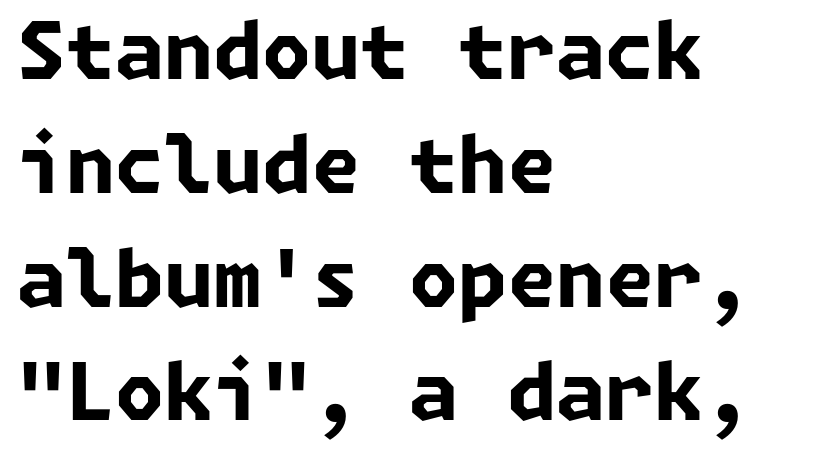
The image shows 79 px bold sans-serif type; set left-aligned, normal line spacing (1.44x), normal letter spacing, not underlined; low stroke contrast and a medium x-height.
